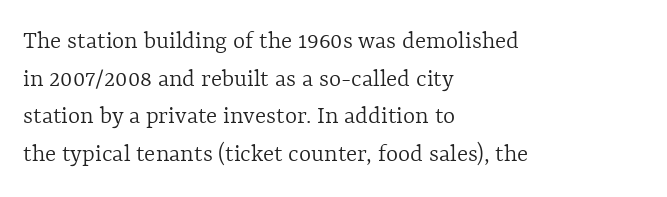
This sample is left-justified, so line endings fall wherever the words run out. Short note: letters normally spaced. These lines were composed using upright roman letters. Nothing heavy about these letters — not bold at all. The glyphs are unaccompanied by any horizontal stroke below them. Quick note: interline space is typical.
